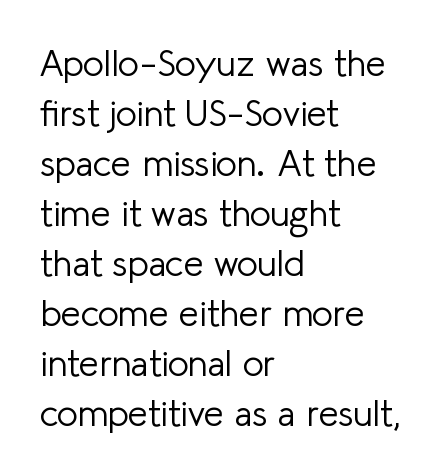
{"serif": "no", "italic": "no", "bold": "no", "weight": "light", "width": "normal", "stroke_contrast": "low", "x_height": "medium", "monospaced": "no", "underline": "no", "align": "left", "line_spacing": "normal", "line_spacing_ratio": 1.39, "letter_spacing": "normal", "letter_spacing_em": 0.0, "glyph_px": 36}
